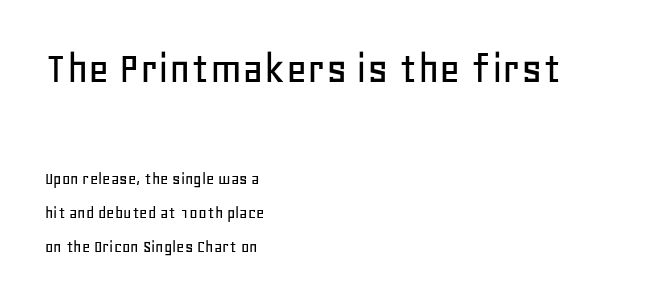
Q: Is the text italic (slanted)? A: No, it is upright.
Q: Is the typeface a serif or a sans-serif typeface? A: Sans-serif.
Q: Is the text underlined? A: No.
Q: How is the paragraph aligned? A: Left-aligned.
Q: Is the spacing between letters normal or unusually wide? A: Normal.
Q: Which block of text is set in a larger size, the first (top) or the second (bottom)? A: The first (top) one.
Q: Width (condensed, normal, or wide)? A: Normal.
Q: Stroke contrast? A: Low.
Q: x-height? A: Large.
Q: Monospaced? A: No.
